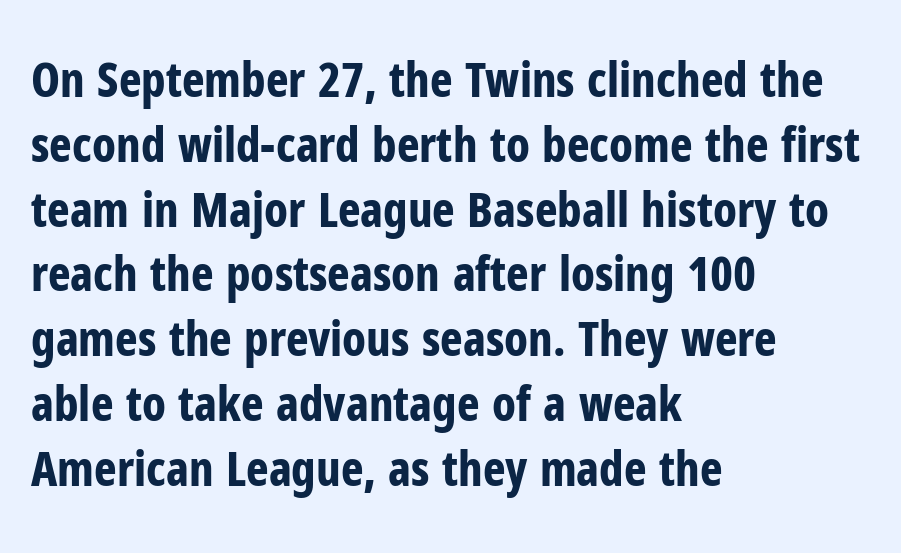
Q: Is the text bold? A: Yes.
Q: Is the text italic (slanted)? A: No, it is upright.
Q: Is the typeface a serif or a sans-serif typeface? A: Sans-serif.
Q: Is the text underlined? A: No.
Q: How is the paragraph aligned? A: Left-aligned.
Q: Is the spacing between letters normal or unusually wide? A: Normal.
Q: Is the spacing between lines tight, normal or loose? A: Normal.
Q: Width (condensed, normal, or wide)? A: Condensed.
Q: Stroke contrast? A: Low.
Q: x-height? A: Medium.
Q: Monospaced? A: No.
